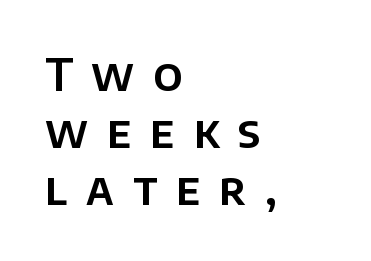
{"serif": "no", "italic": "no", "width": "normal", "stroke_contrast": "low", "x_height": "large", "monospaced": "no", "underline": "no", "align": "left", "line_spacing": "normal", "line_spacing_ratio": 1.3, "letter_spacing": "wide", "letter_spacing_em": 0.43, "glyph_px": 44}
